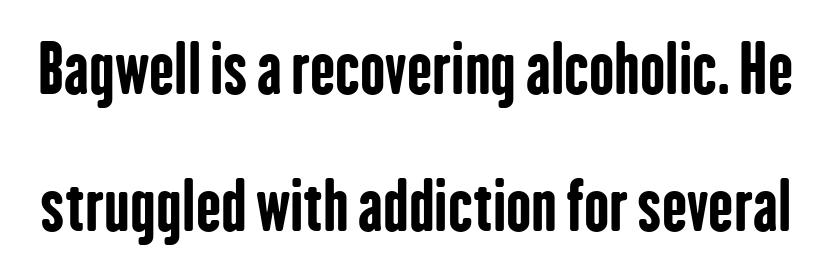
Q: Is the text bold? A: Yes.
Q: Is the text italic (slanted)? A: No, it is upright.
Q: Is the typeface a serif or a sans-serif typeface? A: Sans-serif.
Q: Is the text underlined? A: No.
Q: Is the spacing between letters normal or unusually wide? A: Normal.
Q: Is the spacing between lines tight, normal or loose? A: Loose.
Q: Width (condensed, normal, or wide)? A: Condensed.
Q: Stroke contrast? A: Low.
Q: x-height? A: Medium.
Q: Monospaced? A: No.
